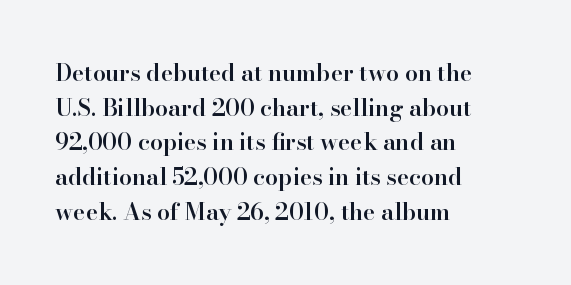
Students, observe: this is what conventionally led text looks like. Any mark beneath the type? The region is blank. On the weight axis this lands at semibold, roughly 600. These lines stack with their left ends in a neat column.
